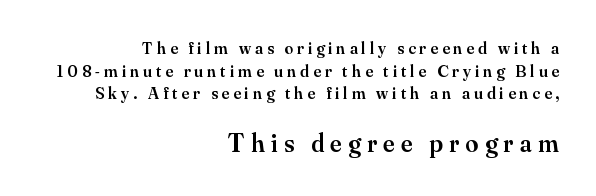
Line spacing here is normal. A typesetter would call this heavily tracked-out type. You can tell it's not italic because the verticals are truly vertical. The following chunk of copy outweighs the initial chunk in type size. The strip under each line holds only bare page.
